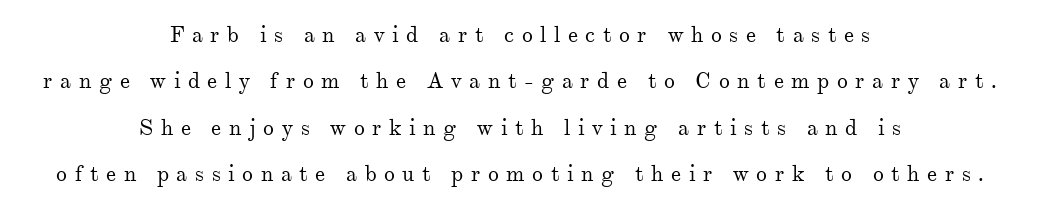
The image shows 22 px text type, upright; set centered, loose line spacing (2.11x), unusually wide letter spacing (+0.34 em), not underlined.
